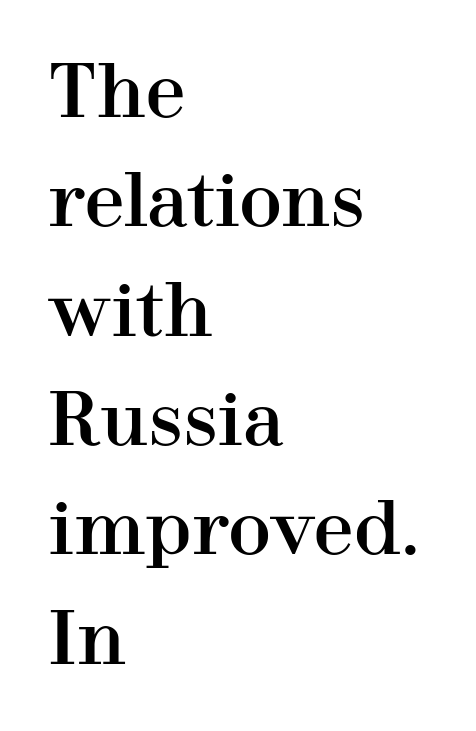
The image shows 71 px serif type, upright; set left-aligned, normal line spacing (1.54x), normal letter spacing, not underlined; high stroke contrast and a medium x-height.
